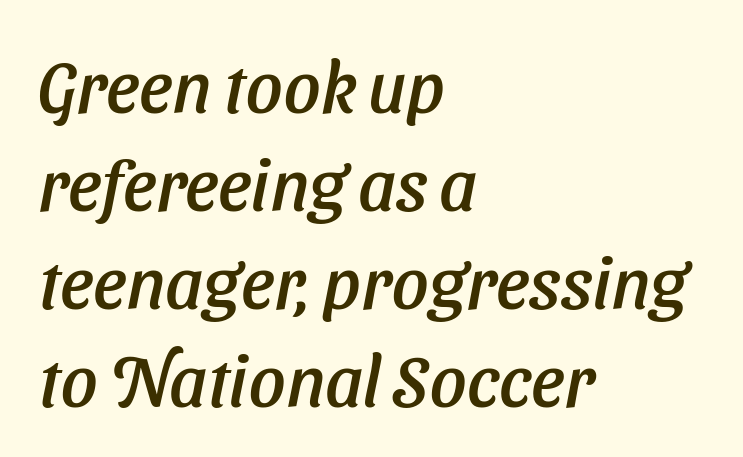
Q: Is the typeface a serif or a sans-serif typeface? A: Serif.
Q: Is the text underlined? A: No.
Q: How is the paragraph aligned? A: Left-aligned.
Q: Is the spacing between letters normal or unusually wide? A: Normal.
Q: Is the spacing between lines tight, normal or loose? A: Normal.
Q: Width (condensed, normal, or wide)? A: Normal.
Q: Stroke contrast? A: Low.
Q: x-height? A: Medium.
Q: Monospaced? A: No.
